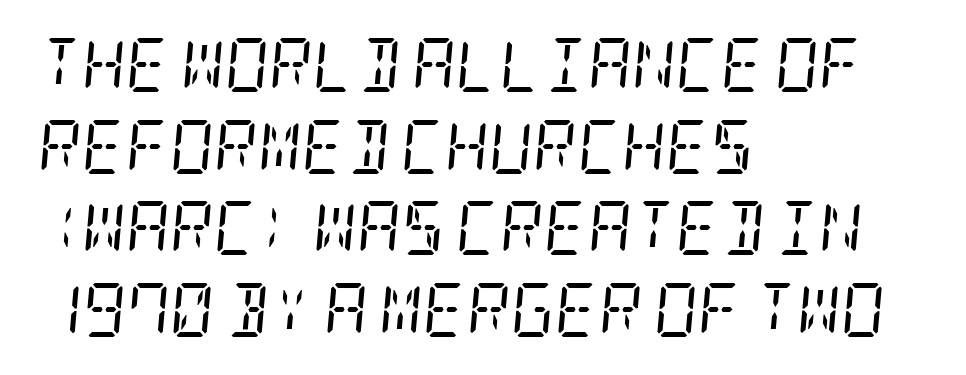
{"serif": "yes", "italic": "yes", "lean": "right", "slant_degrees": 5, "bold": "no", "weight": "regular", "width": "condensed", "stroke_contrast": "low", "x_height": "large", "underline": "no", "align": "left", "line_spacing": "normal", "line_spacing_ratio": 1.51, "letter_spacing": "normal", "letter_spacing_em": 0.0, "glyph_px": 54}
